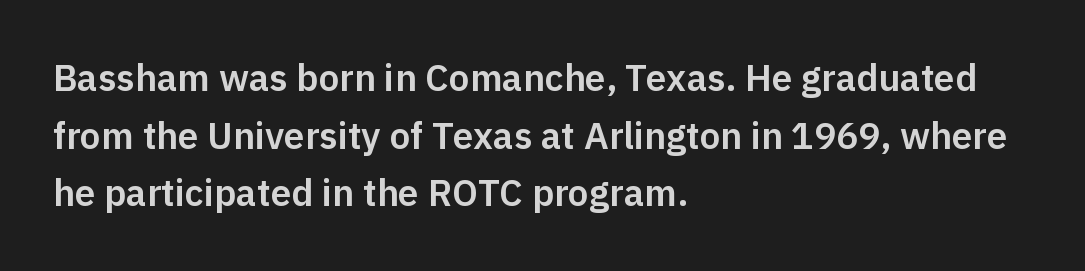
Q: Is the text italic (slanted)? A: No, it is upright.
Q: Is the typeface a serif or a sans-serif typeface? A: Sans-serif.
Q: Is the text underlined? A: No.
Q: How is the paragraph aligned? A: Left-aligned.
Q: Is the spacing between letters normal or unusually wide? A: Normal.
Q: Is the spacing between lines tight, normal or loose? A: Normal.
Q: Width (condensed, normal, or wide)? A: Normal.
Q: Stroke contrast? A: Low.
Q: x-height? A: Medium.
Q: Monospaced? A: No.
